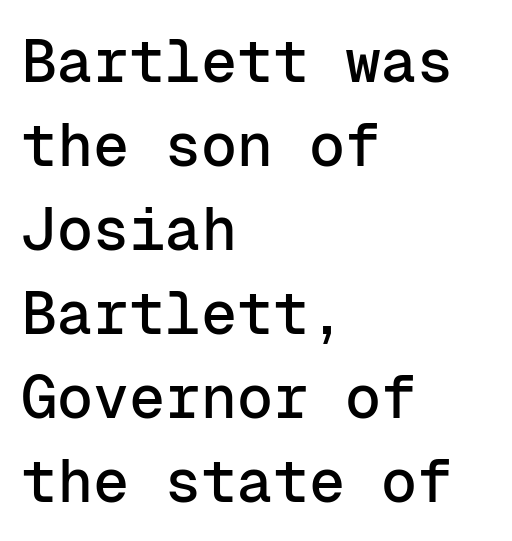
{"serif": "no", "italic": "no", "width": "normal", "stroke_contrast": "low", "x_height": "medium", "monospaced": "yes", "underline": "no", "align": "left", "line_spacing": "normal", "line_spacing_ratio": 1.4, "letter_spacing": "normal", "letter_spacing_em": 0.0, "glyph_px": 60}
